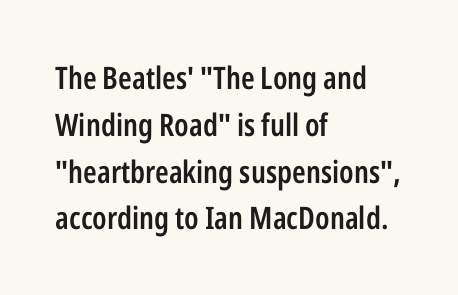
Interline gaps are of average width in this sample. The text was rendered using a sans face with plain stroke endings. Typographic density is moderately raised because the face is semibold. Spacing between characters is what you'd get straight out of the box. Is the block centered? No — it sits flush against the left margin. In terms of posture, this sample is upright.
